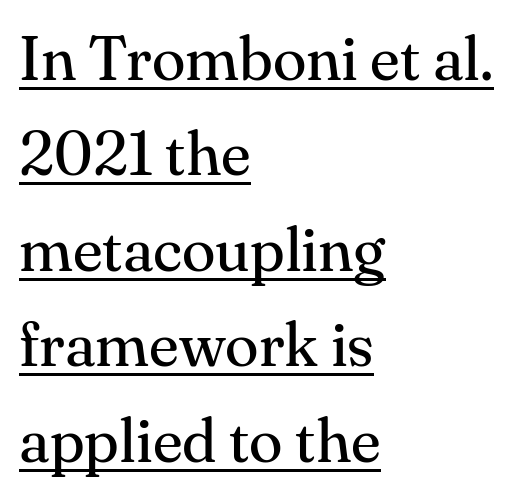
Q: Is the text bold? A: No.
Q: Is the text italic (slanted)? A: No, it is upright.
Q: Is the typeface a serif or a sans-serif typeface? A: Serif.
Q: Is the text underlined? A: Yes.
Q: How is the paragraph aligned? A: Left-aligned.
Q: Is the spacing between letters normal or unusually wide? A: Normal.
Q: Is the spacing between lines tight, normal or loose? A: Normal.
Q: Width (condensed, normal, or wide)? A: Normal.
Q: Stroke contrast? A: Medium.
Q: x-height? A: Small.
Q: Monospaced? A: No.
